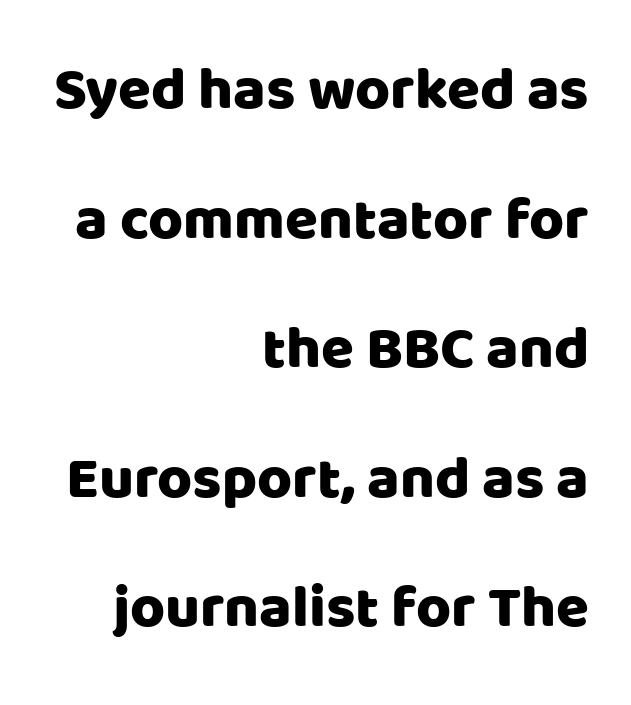
Character widths vary here, with narrow letters taking less room than wide ones. These lines stand farther apart than default settings would place them. Where is the straight margin? On the right. The line texture is even and compact thanks to regular tracking. The font's upright variant was chosen for this text.
